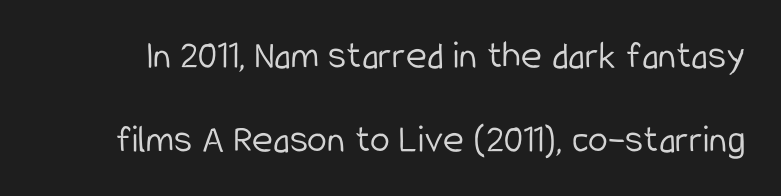
The image shows 40 px light, condensed sans-serif type, upright; set loose line spacing (2.1x), normal letter spacing, not underlined; low stroke contrast and a medium x-height.
